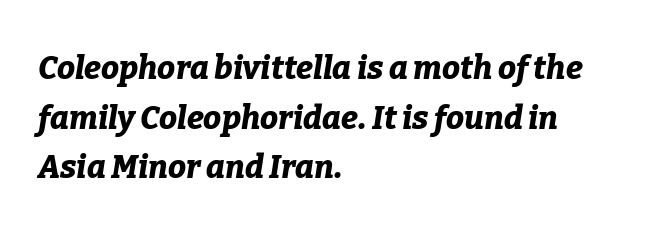
{"italic": "yes", "lean": "right", "slant_degrees": 9, "bold": "yes", "weight": "bold", "width": "normal", "stroke_contrast": "low", "x_height": "medium", "monospaced": "no", "underline": "no", "align": "left", "line_spacing": "normal", "line_spacing_ratio": 1.55, "letter_spacing": "normal", "letter_spacing_em": 0.0, "glyph_px": 32}
